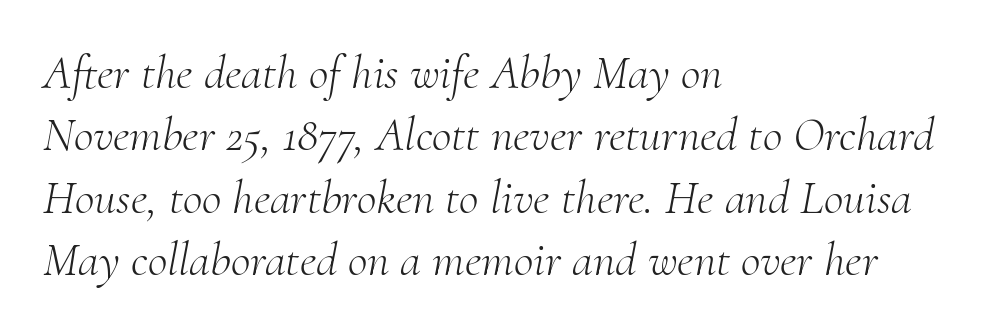
Q: Is the text bold? A: No.
Q: Is the text italic (slanted)? A: Yes, it leans right by about 10 degrees.
Q: Is the typeface a serif or a sans-serif typeface? A: Serif.
Q: Is the text underlined? A: No.
Q: How is the paragraph aligned? A: Left-aligned.
Q: Is the spacing between letters normal or unusually wide? A: Normal.
Q: Is the spacing between lines tight, normal or loose? A: Normal.
Q: Width (condensed, normal, or wide)? A: Normal.
Q: Stroke contrast? A: Medium.
Q: x-height? A: Small.
Q: Monospaced? A: No.
